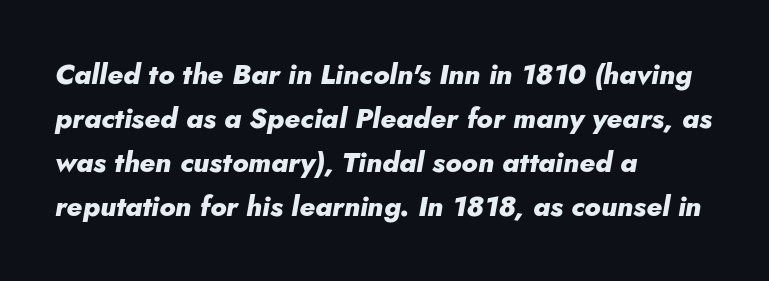
{"italic": "yes", "lean": "right", "slant_degrees": 10, "bold": "yes", "weight": "heavy", "width": "normal", "stroke_contrast": "low", "x_height": "small", "monospaced": "no", "underline": "no", "align": "left", "line_spacing": "normal", "line_spacing_ratio": 1.57, "letter_spacing": "normal", "letter_spacing_em": 0.0, "glyph_px": 28}
